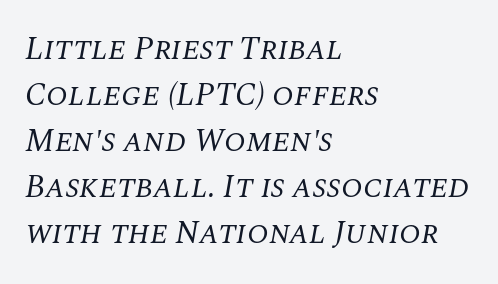
Unbolded letterforms with no extra heft. Rows of type keep a routine distance in the vertical direction. The characters display serif detailing at their extremities. Glyph-to-glyph distance matches everyday printed text.
